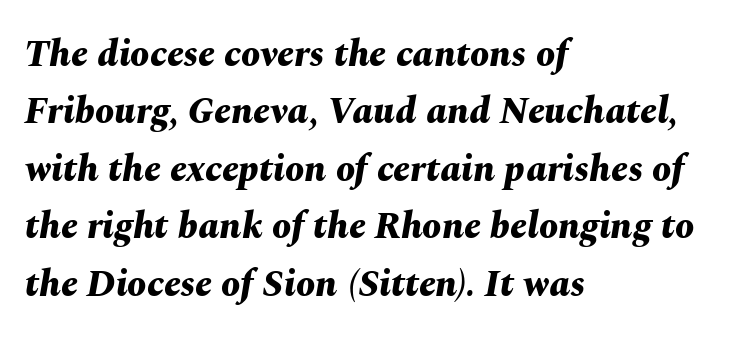
The image shows 38 px bold type, italic (leaning right); set left-aligned, normal line spacing (1.51x), normal letter spacing, not underlined; medium stroke contrast and a medium x-height.
